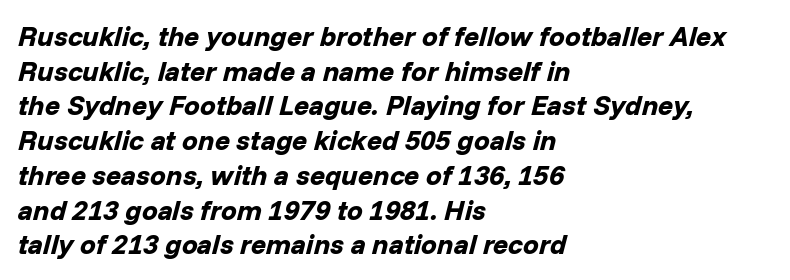
Q: Is the text bold? A: Yes.
Q: Is the text italic (slanted)? A: Yes, it leans right by about 14 degrees.
Q: Is the text underlined? A: No.
Q: How is the paragraph aligned? A: Left-aligned.
Q: Is the spacing between letters normal or unusually wide? A: Normal.
Q: Width (condensed, normal, or wide)? A: Normal.
Q: Stroke contrast? A: Low.
Q: x-height? A: Medium.
Q: Monospaced? A: No.
